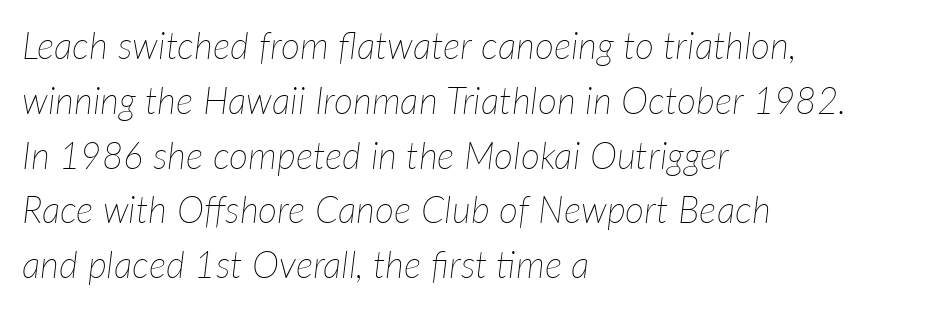
{"italic": "yes", "lean": "right", "slant_degrees": 7, "bold": "no", "weight": "thin", "width": "normal", "stroke_contrast": "low", "x_height": "medium", "monospaced": "no", "underline": "no", "align": "left", "line_spacing": "normal", "line_spacing_ratio": 1.48, "letter_spacing": "normal", "letter_spacing_em": 0.0, "glyph_px": 37}
